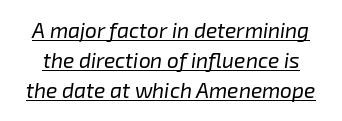
Q: Is the text bold? A: No.
Q: Is the text italic (slanted)? A: Yes, it leans right by about 8 degrees.
Q: Is the text underlined? A: Yes.
Q: Is the spacing between letters normal or unusually wide? A: Normal.
Q: Is the spacing between lines tight, normal or loose? A: Normal.
